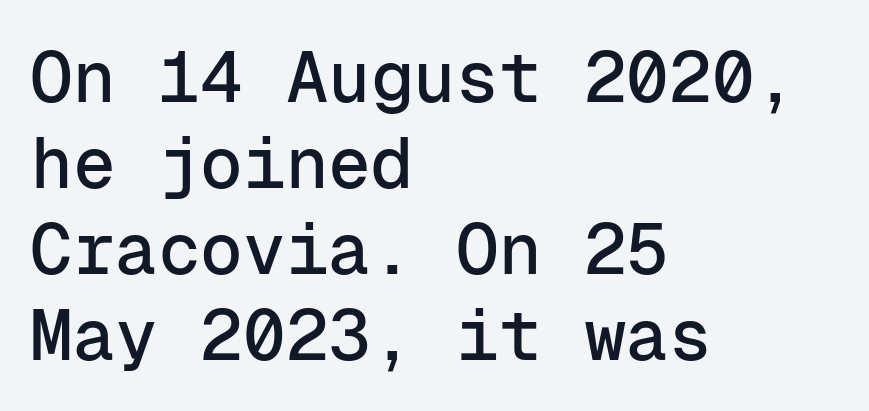
{"serif": "no", "italic": "no", "width": "normal", "stroke_contrast": "low", "x_height": "medium", "monospaced": "yes", "underline": "no", "align": "left", "line_spacing_ratio": 1.21, "letter_spacing": "normal", "letter_spacing_em": 0.0, "glyph_px": 71}
